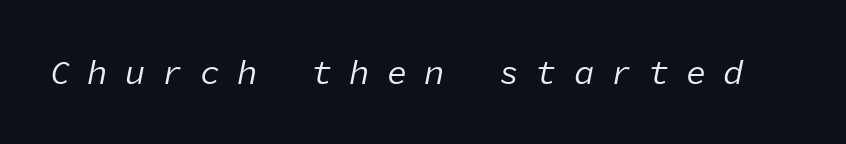
The image shows 34 px regular-weight type, italic (leaning right), monospaced; set unusually wide letter spacing (+0.5 em), not underlined; low stroke contrast and a medium x-height.
